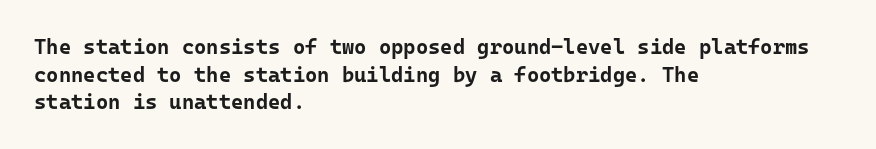
The image shows 21 px bold type, upright; set left-aligned, normal line spacing (1.31x), normal letter spacing, not underlined.
